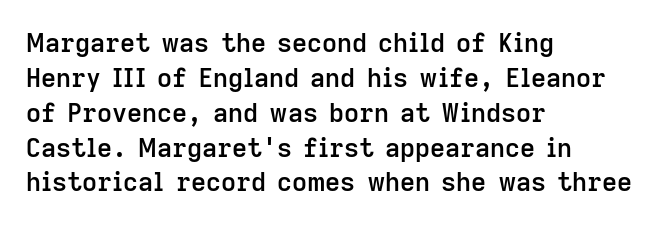
The image shows 26 px text type, upright; set left-aligned, normal line spacing (1.34x), normal letter spacing, not underlined.
